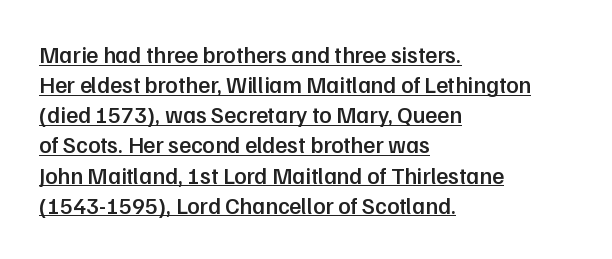
Q: Is the text bold? A: Semi-bold.
Q: Is the text italic (slanted)? A: No, it is upright.
Q: Is the text underlined? A: Yes.
Q: How is the paragraph aligned? A: Left-aligned.
Q: Is the spacing between letters normal or unusually wide? A: Normal.
Q: Is the spacing between lines tight, normal or loose? A: Normal.
